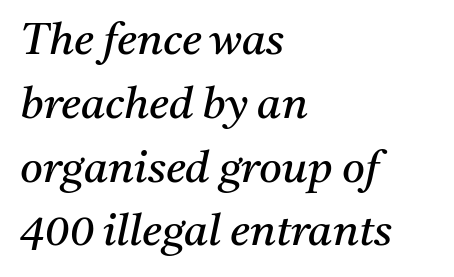
Q: Is the text bold? A: No.
Q: Is the text italic (slanted)? A: Yes, it leans right by about 11 degrees.
Q: Is the typeface a serif or a sans-serif typeface? A: Serif.
Q: Is the text underlined? A: No.
Q: How is the paragraph aligned? A: Left-aligned.
Q: Is the spacing between letters normal or unusually wide? A: Normal.
Q: Is the spacing between lines tight, normal or loose? A: Normal.
Q: Width (condensed, normal, or wide)? A: Normal.
Q: Stroke contrast? A: Medium.
Q: x-height? A: Medium.
Q: Monospaced? A: No.
